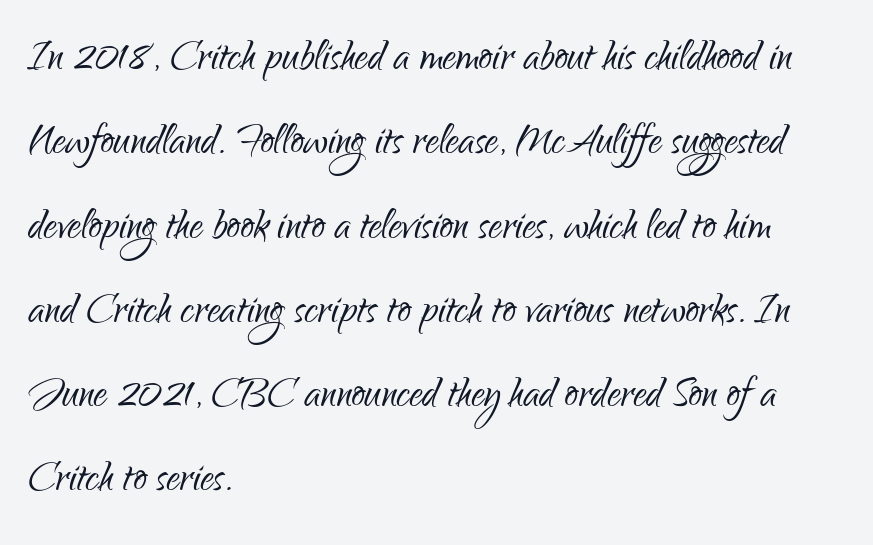
The image shows 53 px light, condensed sans-serif type; set left-aligned, normal line spacing (1.59x), normal letter spacing, not underlined; low stroke contrast and a small x-height.
